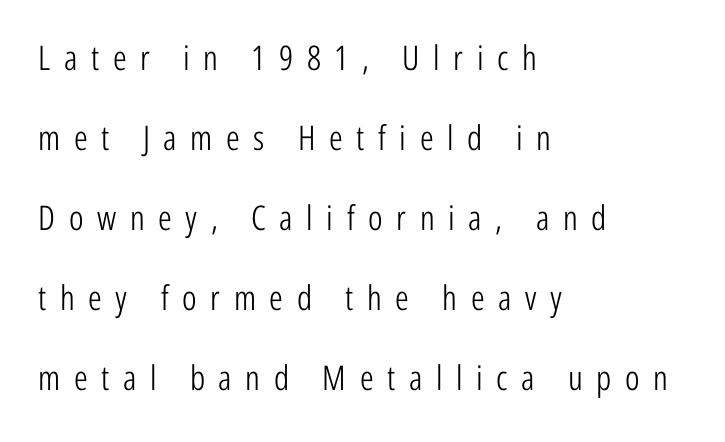
{"serif": "no", "italic": "no", "bold": "no", "weight": "light", "width": "condensed", "stroke_contrast": "low", "x_height": "medium", "monospaced": "no", "underline": "no", "align": "left", "line_spacing": "loose", "line_spacing_ratio": 2.35, "letter_spacing": "wide", "letter_spacing_em": 0.4, "glyph_px": 34}
